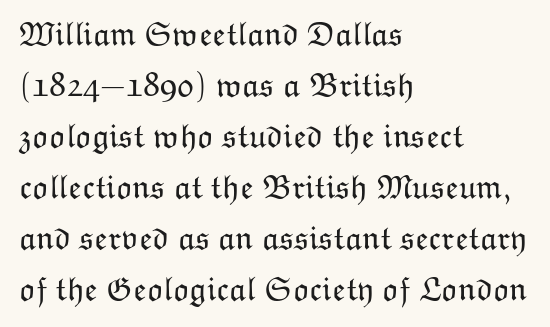
Each new line begins a customary step beneath the previous one. The weight tops out at a normal text grade. Caption: multi-line text, flush left, ragged right. Spacing verdict: proportional, widths tailored to each character.
